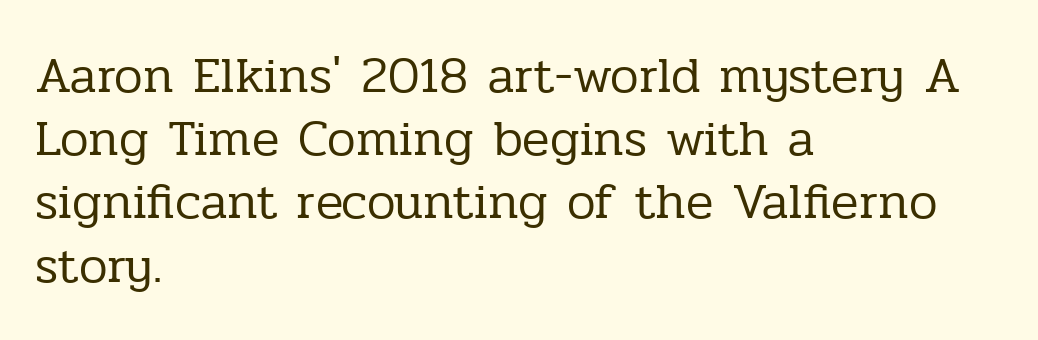
{"serif": "yes", "italic": "no", "bold": "no", "weight": "regular", "width": "normal", "stroke_contrast": "low", "x_height": "medium", "monospaced": "no", "underline": "no", "align": "left", "line_spacing_ratio": 1.24, "letter_spacing": "normal", "letter_spacing_em": 0.0, "glyph_px": 51}
